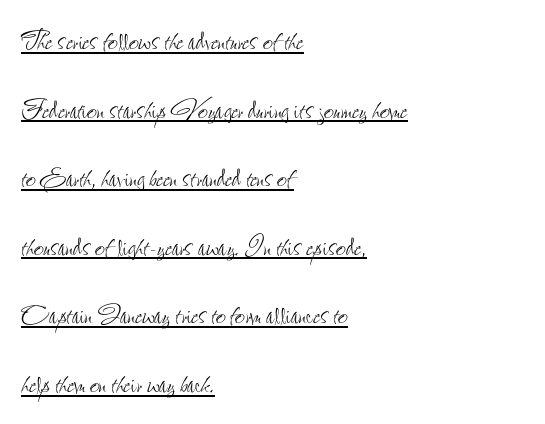
Q: Is the text bold? A: No.
Q: Is the text italic (slanted)? A: Yes.
Q: Is the text underlined? A: Yes.
Q: How is the paragraph aligned? A: Left-aligned.
Q: Is the spacing between letters normal or unusually wide? A: Normal.
Q: Is the spacing between lines tight, normal or loose? A: Loose.
Q: Width (condensed, normal, or wide)? A: Condensed.
Q: Stroke contrast? A: Low.
Q: x-height? A: Small.
Q: Monospaced? A: No.
